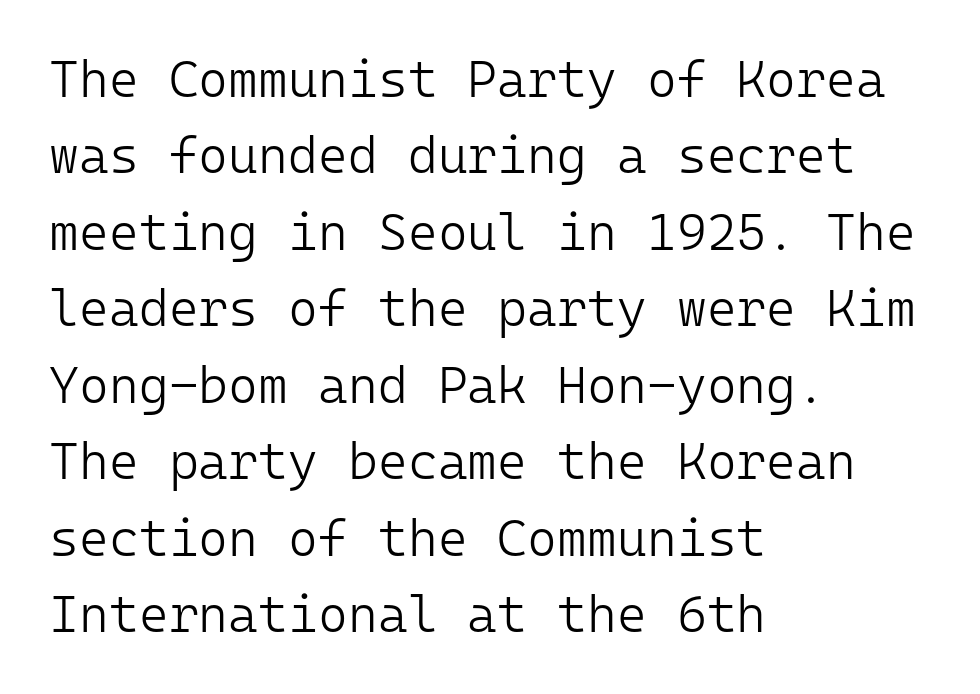
The image shows 51 px light sans-serif type, upright, monospaced; set left-aligned, normal line spacing (1.5x), normal letter spacing, not underlined; low stroke contrast and a medium x-height.
